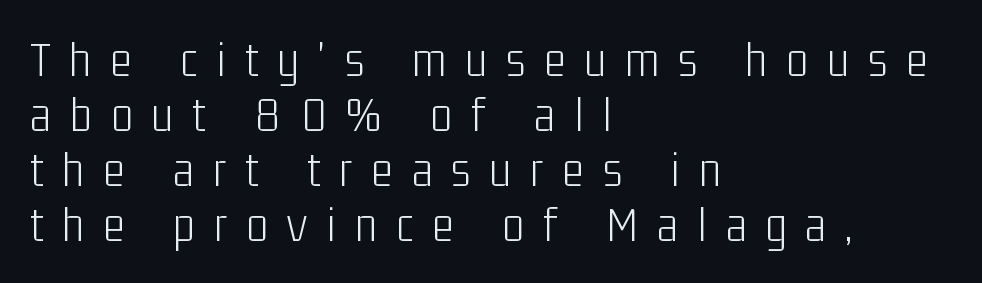
The image shows 51 px light, condensed sans-serif type, upright; set left-aligned, tight line spacing (1.08x), unusually wide letter spacing (+0.38 em), not underlined; low stroke contrast and a medium x-height.
